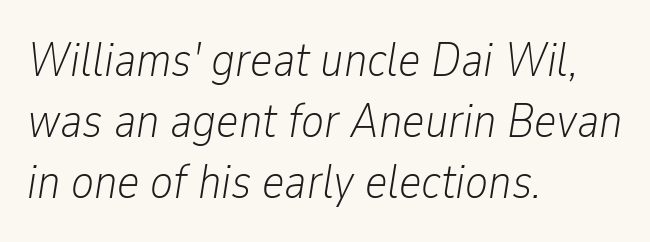
The face used here is proportionally spaced, like ordinary book or web type. The letters are slanted; this is an italic face. Honestly, there is no underline to notice here at all. Each stroke keeps to a modest, everyday thickness or less. Line spacing here is normal.
